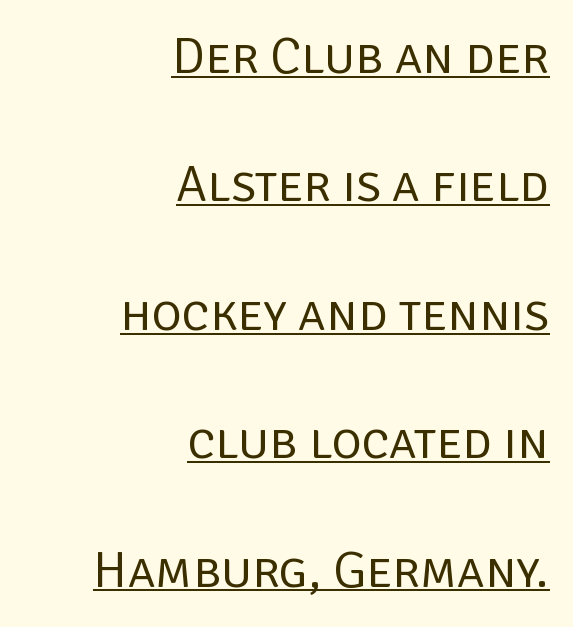
The image shows 52 px regular-weight sans-serif type, upright; set right-aligned, loose line spacing (2.47x), normal letter spacing, underlined; low stroke contrast and a large x-height.
